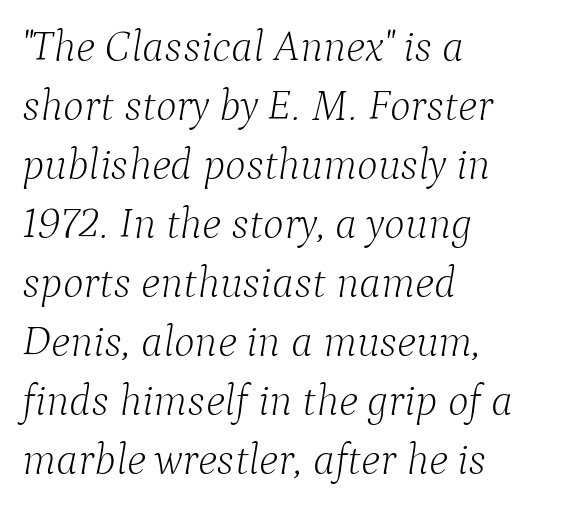
{"serif": "yes", "italic": "yes", "lean": "right", "slant_degrees": 9, "bold": "no", "weight": "light", "width": "normal", "stroke_contrast": "low", "x_height": "medium", "monospaced": "no", "underline": "no", "align": "left", "line_spacing": "normal", "line_spacing_ratio": 1.34, "letter_spacing": "normal", "letter_spacing_em": 0.0, "glyph_px": 44}
